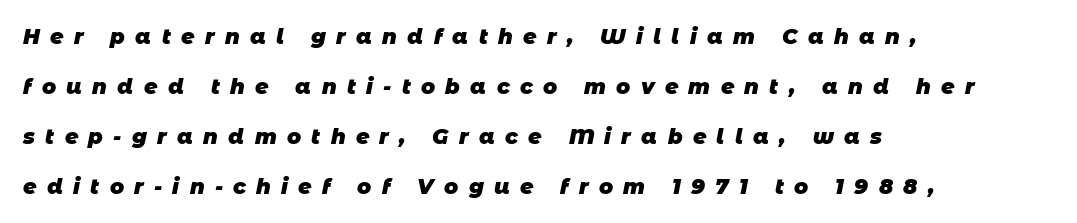
The image shows 21 px bold type; set left-aligned, loose line spacing (2.38x), unusually wide letter spacing (+0.49 em), not underlined.
